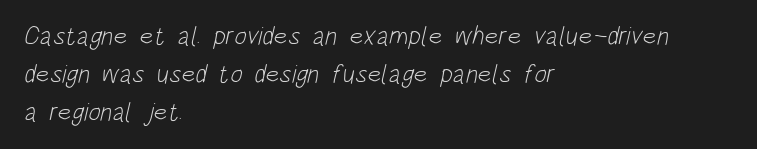
The typesetting does not lean heavy: it is not bold. Caption: multi-line text, flush left, ragged right. Students, observe: this is what conventionally led text looks like. Words float on clear page, feet unadorned.
